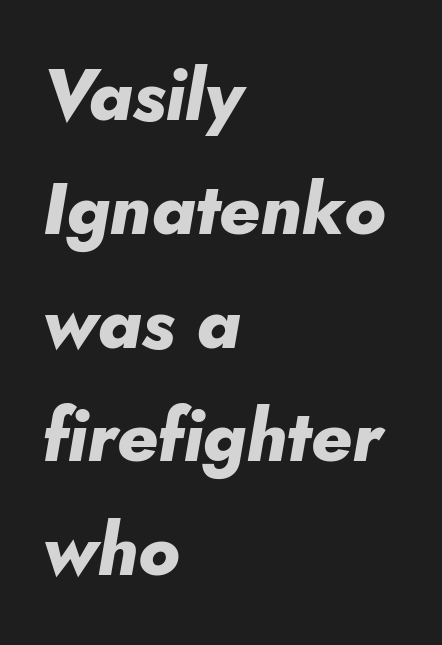
The image shows 72 px heavy type, italic (leaning right); set left-aligned, normal line spacing (1.58x), normal letter spacing, not underlined; low stroke contrast and a small x-height.
